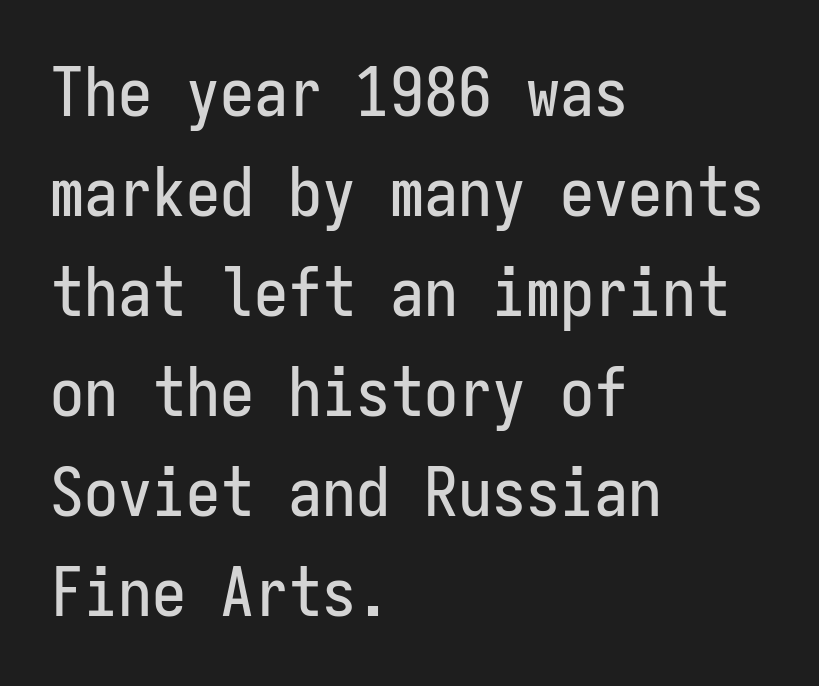
{"serif": "no", "italic": "no", "width": "condensed", "stroke_contrast": "low", "x_height": "medium", "monospaced": "yes", "underline": "no", "align": "left", "line_spacing": "normal", "line_spacing_ratio": 1.47, "letter_spacing": "normal", "letter_spacing_em": 0.0, "glyph_px": 68}
